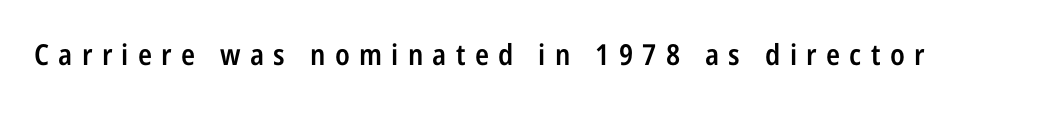
The specimen reads as upright at a glance. Think of a printed novel: that variable character pitch is what you see here. Loose tracking; the words dissolve into strings of separated letters. Descenders are the only things crossing below the line. I'd describe the lettering as semibold — firm but not a full bold.
